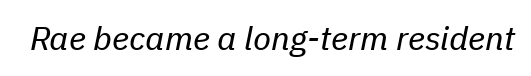
Q: Is the text bold? A: No.
Q: Is the text italic (slanted)? A: Yes, it leans right by about 11 degrees.
Q: Is the text underlined? A: No.
Q: Is the spacing between letters normal or unusually wide? A: Normal.
Q: Width (condensed, normal, or wide)? A: Normal.
Q: Stroke contrast? A: Low.
Q: x-height? A: Medium.
Q: Monospaced? A: No.
